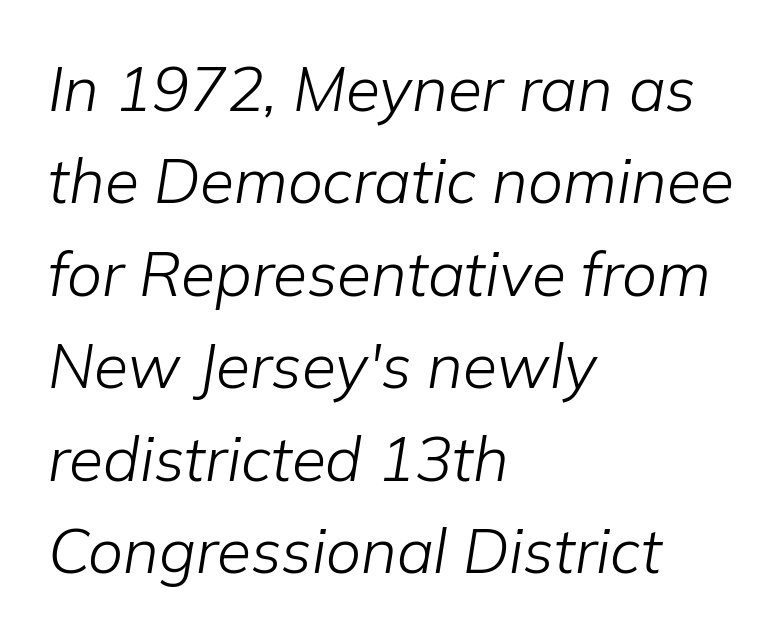
Look at the tracking — it's just the regular setting, nothing added. In terms of leading, this rendering sits right in the middle. The letters look calm and open, with moderate or lighter stems. Words float on clear page, feet unadorned. Do the characters align in a grid? No, the font is proportional. Is the type slanted? Yes — the strokes lean at a clear angle.
